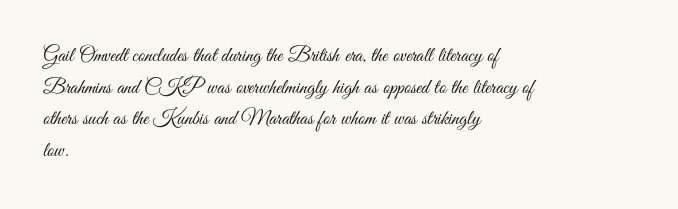
The image shows 21 px text type; set left-aligned, normal line spacing (1.51x), normal letter spacing, not underlined.
